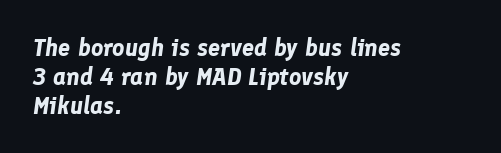
Rule under the text: the space is simply empty. The paragraph shown leans on its left margin. Style check: oblique. Nothing unusual about the tracking: characters are spaced as the font intends. These lines carry a lot of weight — the face is fully bold.
